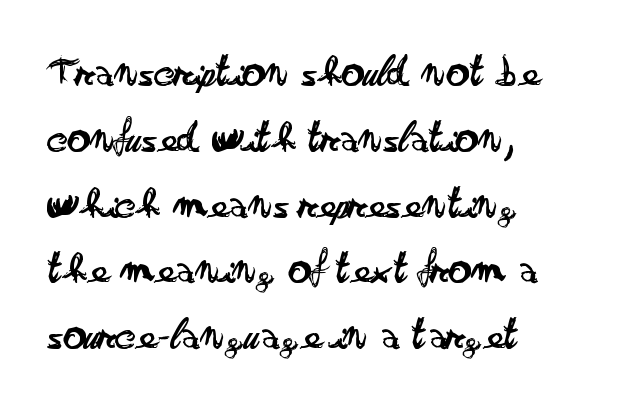
It's the straight-up-and-down kind of type. The letters sit at their default tracking, neither squeezed nor spread. Visually the block forms a straight wall on the left and a jagged coastline on the right. Does the leading feel generous? No, just average. The strip under each line holds only bare page. Is this a fixed-width face? No — the glyphs have proportional, varying widths.
